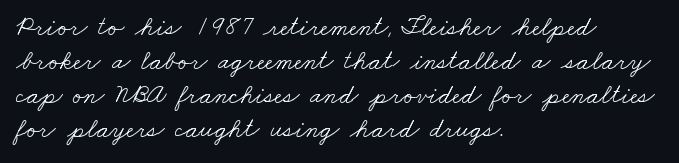
{"bold": "no", "underline": "no", "align": "left", "line_spacing": "normal", "line_spacing_ratio": 1.26, "letter_spacing": "normal", "letter_spacing_em": 0.0, "glyph_px": 27}
